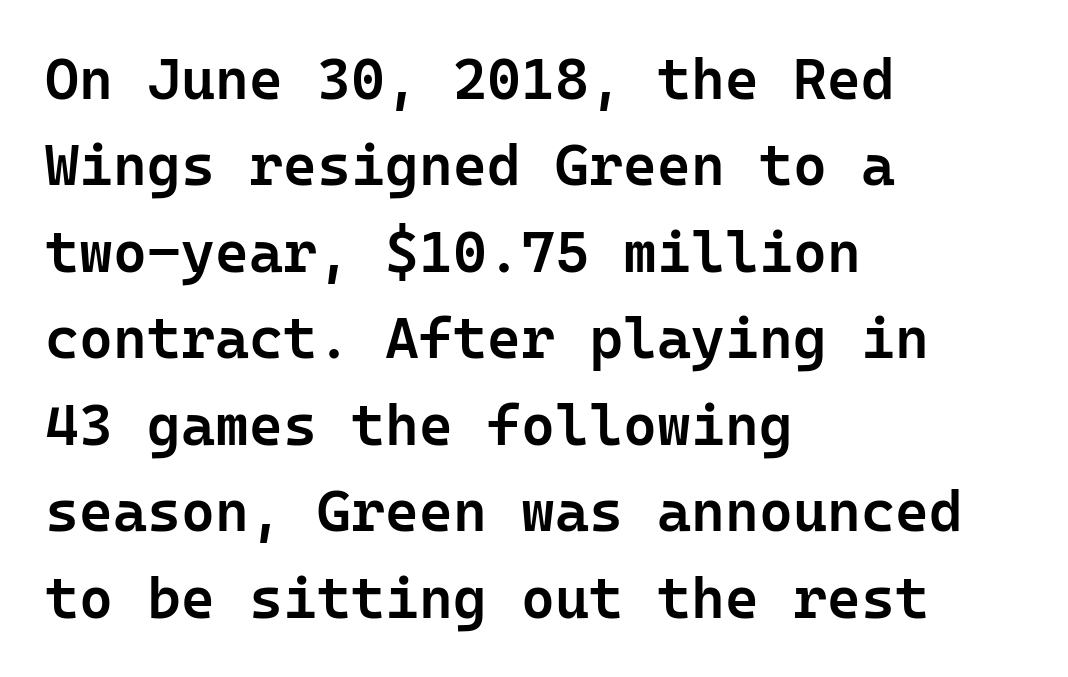
Q: Is the text bold? A: Semi-bold.
Q: Is the text italic (slanted)? A: No, it is upright.
Q: Is the typeface a serif or a sans-serif typeface? A: Sans-serif.
Q: Is the text underlined? A: No.
Q: How is the paragraph aligned? A: Left-aligned.
Q: Is the spacing between letters normal or unusually wide? A: Normal.
Q: Is the spacing between lines tight, normal or loose? A: Normal.
Q: Width (condensed, normal, or wide)? A: Normal.
Q: Stroke contrast? A: Low.
Q: x-height? A: Medium.
